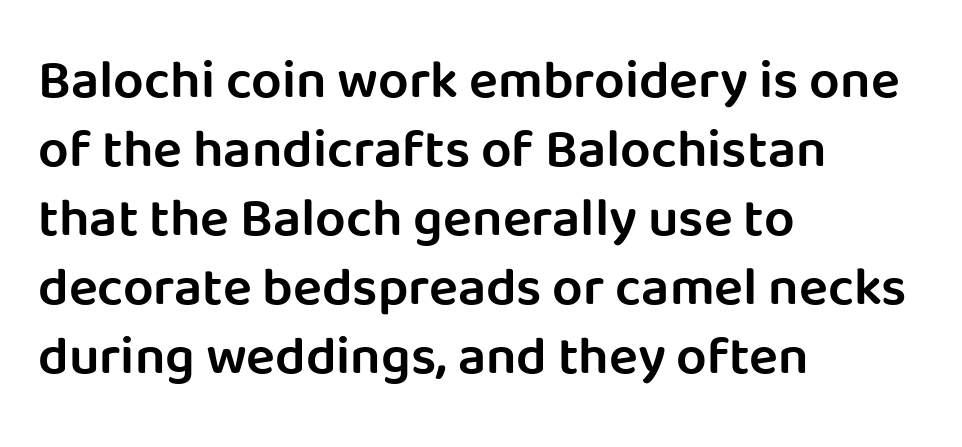
{"serif": "no", "italic": "no", "bold": "semi", "weight": "semibold", "width": "normal", "stroke_contrast": "low", "x_height": "large", "monospaced": "no", "underline": "no", "align": "left", "line_spacing": "normal", "line_spacing_ratio": 1.28, "letter_spacing": "normal", "letter_spacing_em": 0.0, "glyph_px": 54}
